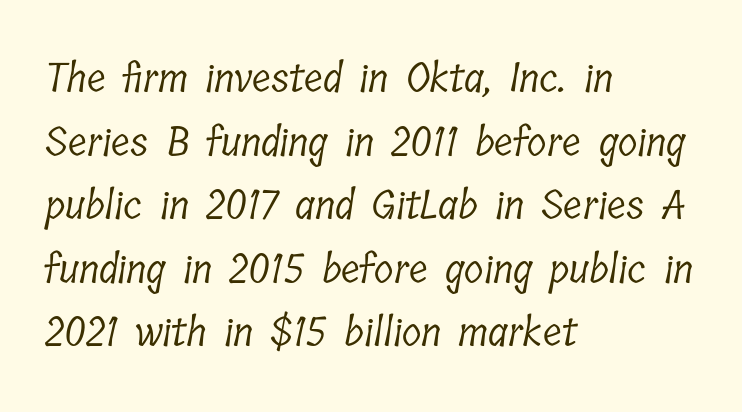
Q: Is the text bold? A: No.
Q: Is the typeface a serif or a sans-serif typeface? A: Serif.
Q: Is the text underlined? A: No.
Q: How is the paragraph aligned? A: Left-aligned.
Q: Is the spacing between letters normal or unusually wide? A: Normal.
Q: Is the spacing between lines tight, normal or loose? A: Normal.
Q: Width (condensed, normal, or wide)? A: Condensed.
Q: Stroke contrast? A: Low.
Q: x-height? A: Medium.
Q: Monospaced? A: No.
